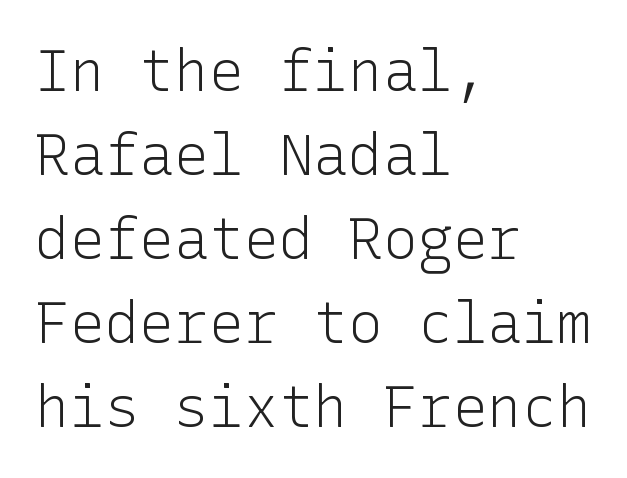
{"serif": "no", "italic": "no", "bold": "no", "weight": "light", "width": "normal", "stroke_contrast": "low", "x_height": "medium", "underline": "no", "align": "left", "line_spacing": "normal", "line_spacing_ratio": 1.45, "letter_spacing": "normal", "letter_spacing_em": 0.0, "glyph_px": 58}
